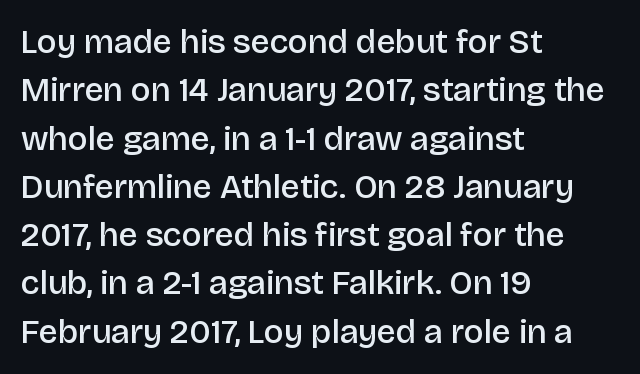
Q: Is the text bold? A: Semi-bold.
Q: Is the text italic (slanted)? A: No, it is upright.
Q: Is the typeface a serif or a sans-serif typeface? A: Sans-serif.
Q: Is the text underlined? A: No.
Q: How is the paragraph aligned? A: Left-aligned.
Q: Is the spacing between letters normal or unusually wide? A: Normal.
Q: Is the spacing between lines tight, normal or loose? A: Normal.
Q: Width (condensed, normal, or wide)? A: Normal.
Q: Stroke contrast? A: Low.
Q: x-height? A: Large.
Q: Monospaced? A: No.
